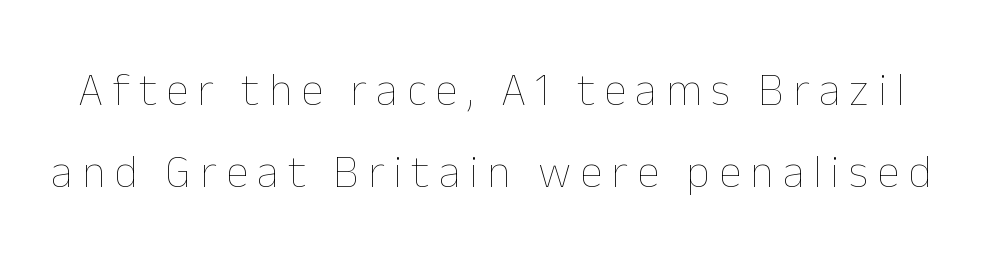
The image shows 46 px thin type, upright; set line spacing 1.79x, unusually wide letter spacing (+0.2 em), not underlined; low stroke contrast and a medium x-height.
